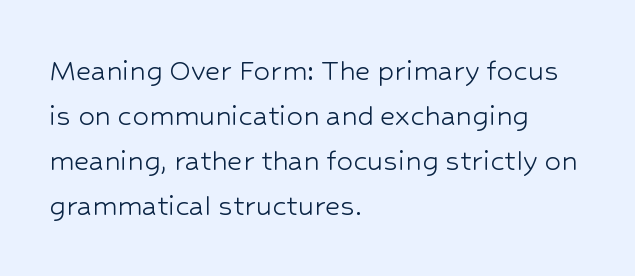
Quick note: underline off. Posture: straight, roman, zero tilt. You could call the tracking neutral — neither tight nor loose. The strokes carry an ordinary text weight at most.
